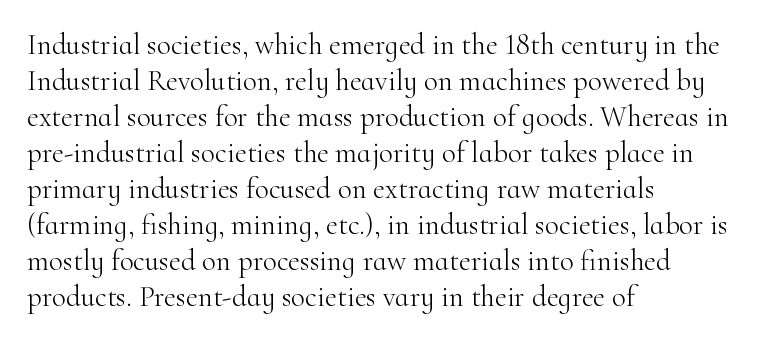
What kind of face is this? One with serifs. Note the varied advance widths — an 'i' is clearly narrower than an 'm'. Is there any slant? The stems are plumb. The font is comparable to plain body text, perhaps lighter. Layout note: lines flush left.
